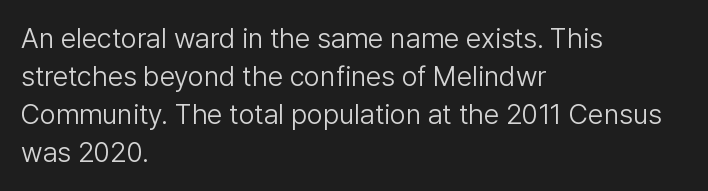
The image shows 28 px light sans-serif type, upright; set left-aligned, normal line spacing (1.36x), normal letter spacing, not underlined; low stroke contrast and a medium x-height.
